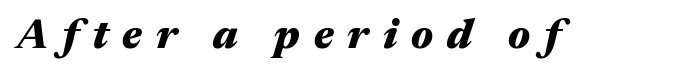
The image shows 41 px heavy, wide type, italic (leaning right); set unusually wide letter spacing (+0.34 em), not underlined; medium stroke contrast and a medium x-height.
